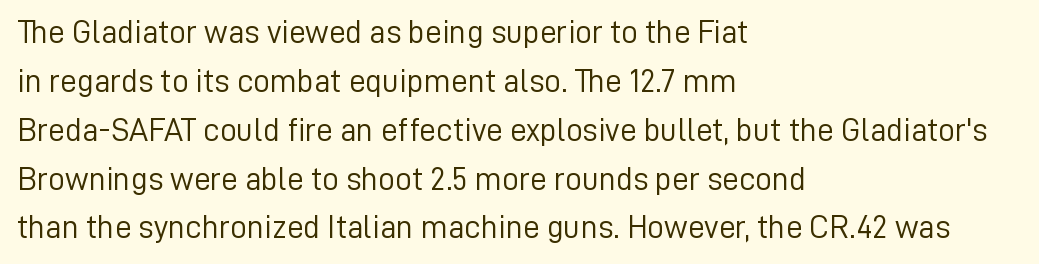
The image shows 33 px light sans-serif type, upright; set left-aligned, normal line spacing (1.48x), normal letter spacing, not underlined; low stroke contrast and a medium x-height.
